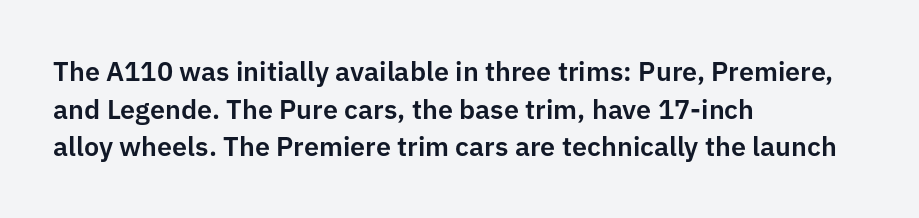
The image shows 27 px text type, upright; set left-aligned, normal line spacing (1.39x), normal letter spacing, not underlined.
